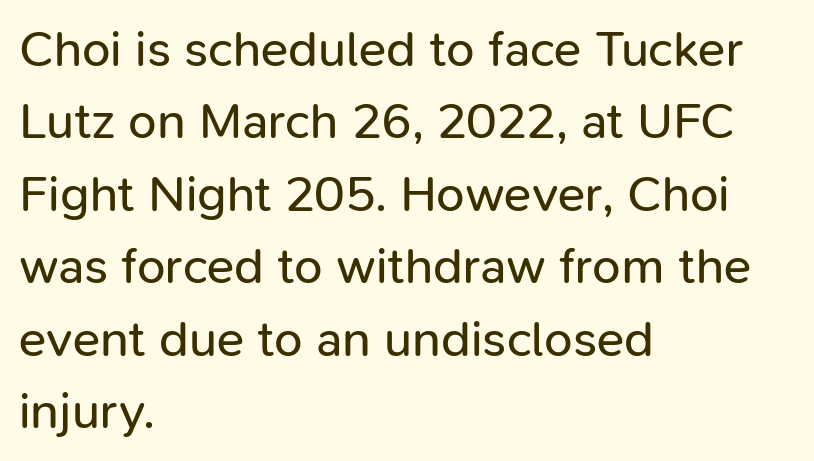
The image shows 51 px regular-weight sans-serif type, upright; set left-aligned, normal line spacing (1.42x), normal letter spacing, not underlined; low stroke contrast and a medium x-height.
